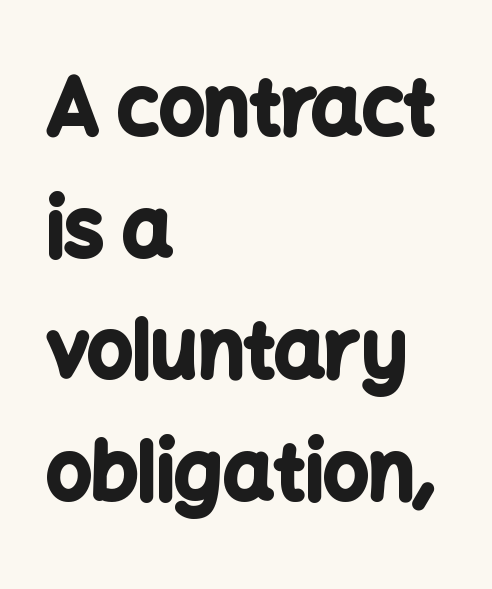
Q: Is the text bold? A: Yes.
Q: Is the text italic (slanted)? A: No, it is upright.
Q: Is the typeface a serif or a sans-serif typeface? A: Sans-serif.
Q: Is the text underlined? A: No.
Q: How is the paragraph aligned? A: Left-aligned.
Q: Is the spacing between letters normal or unusually wide? A: Normal.
Q: Is the spacing between lines tight, normal or loose? A: Normal.
Q: Width (condensed, normal, or wide)? A: Normal.
Q: Stroke contrast? A: Low.
Q: x-height? A: Medium.
Q: Monospaced? A: No.
